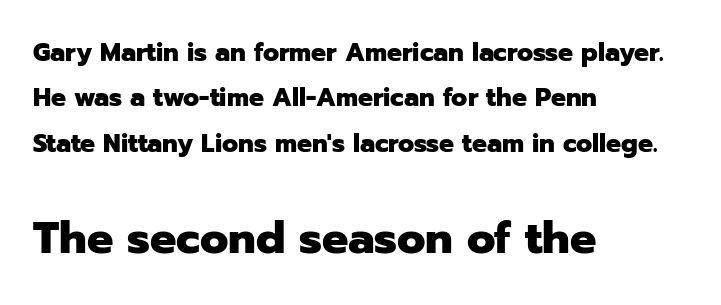
{"serif": "no", "italic": "no", "bold": "yes", "weight": "heavy", "width": "normal", "stroke_contrast": "low", "x_height": "medium", "monospaced": "no", "underline": "no", "align": "left", "line_spacing_ratio": 1.82, "letter_spacing": "normal", "letter_spacing_em": 0.0, "larger_block": "second", "size_ratio": 1.76, "glyph_px": 44}
